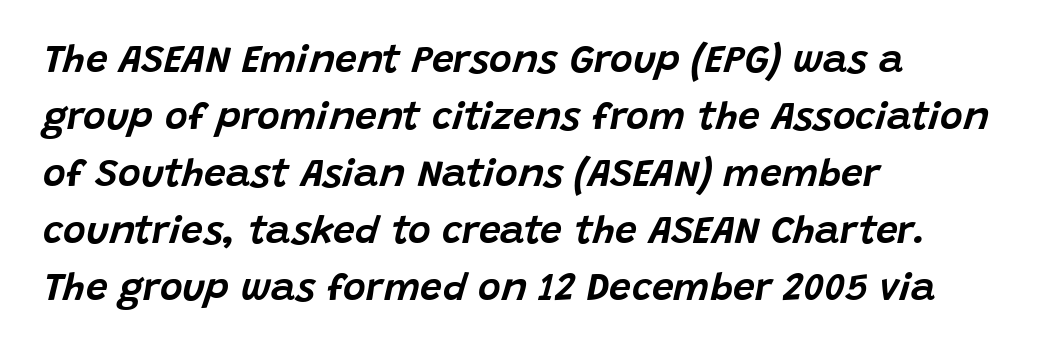
Q: Is the text italic (slanted)? A: Yes, it leans right by about 15 degrees.
Q: Is the text underlined? A: No.
Q: How is the paragraph aligned? A: Left-aligned.
Q: Is the spacing between letters normal or unusually wide? A: Normal.
Q: Is the spacing between lines tight, normal or loose? A: Normal.
Q: Width (condensed, normal, or wide)? A: Normal.
Q: Stroke contrast? A: Low.
Q: x-height? A: Large.
Q: Monospaced? A: No.
